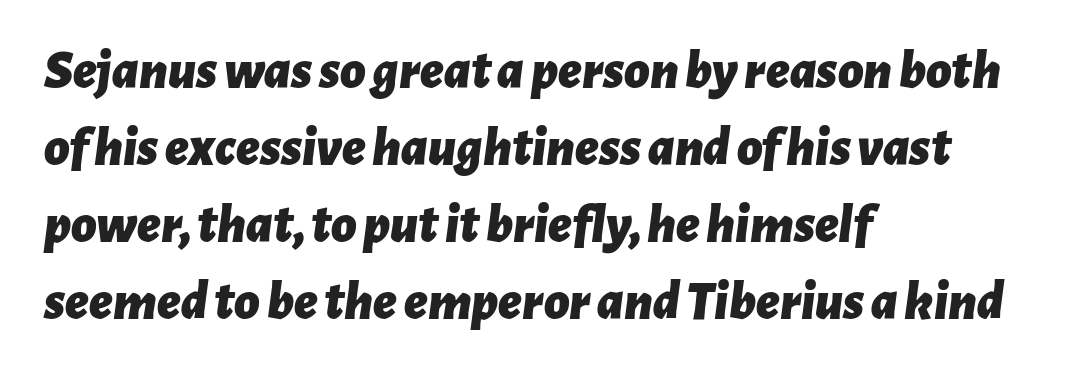
{"italic": "yes", "lean": "right", "slant_degrees": 7, "bold": "yes", "weight": "bold", "width": "normal", "stroke_contrast": "low", "x_height": "medium", "monospaced": "no", "underline": "no", "align": "left", "line_spacing": "normal", "line_spacing_ratio": 1.4, "letter_spacing": "normal", "letter_spacing_em": 0.0, "glyph_px": 55}
